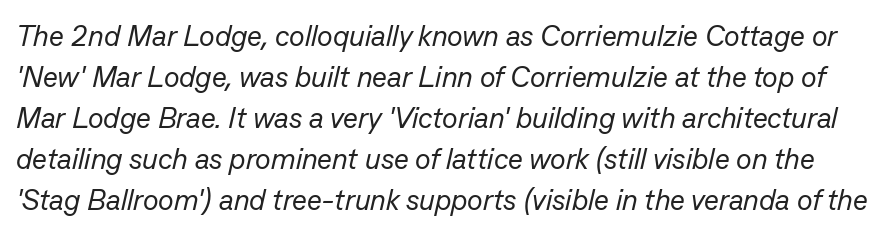
The image shows 29 px regular-weight type, italic (leaning right); set normal line spacing (1.41x), normal letter spacing, not underlined; low stroke contrast and a medium x-height.
